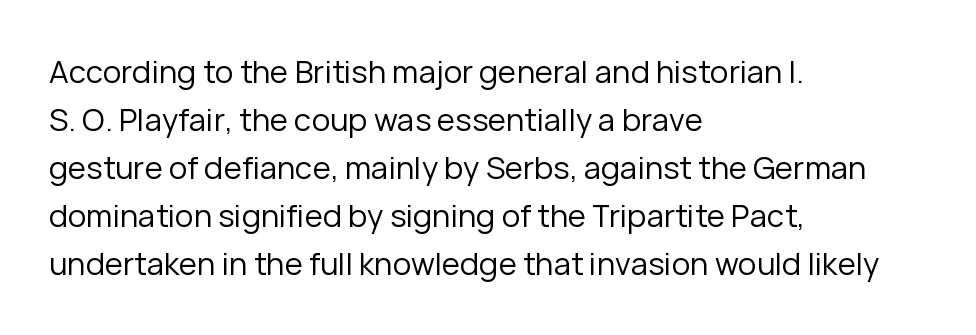
The foot of each line stays bare and open. Heft: none added — not bold. The passage shown is typed in a proportional face where columns would drift. The letters carry no serifs — their stems end cleanly without finishing strokes.
